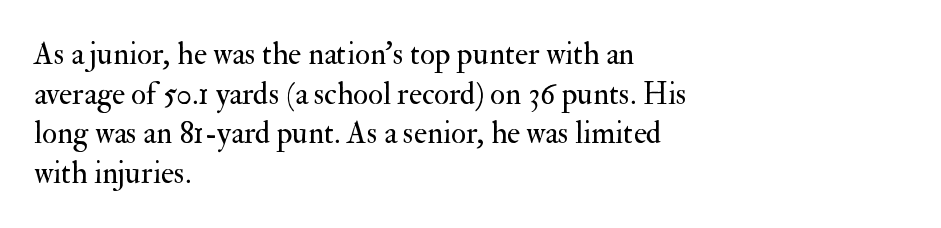
The image shows 31 px regular-weight serif type, upright; set left-aligned, normal line spacing (1.28x), normal letter spacing, not underlined; medium stroke contrast and a small x-height.
